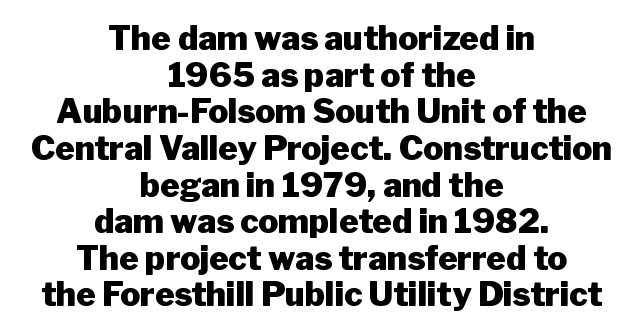
Q: Is the text bold? A: Yes.
Q: Is the text italic (slanted)? A: No, it is upright.
Q: Is the typeface a serif or a sans-serif typeface? A: Sans-serif.
Q: Is the text underlined? A: No.
Q: How is the paragraph aligned? A: Centered.
Q: Is the spacing between letters normal or unusually wide? A: Normal.
Q: Is the spacing between lines tight, normal or loose? A: Tight.
Q: Width (condensed, normal, or wide)? A: Normal.
Q: Stroke contrast? A: Low.
Q: x-height? A: Medium.
Q: Monospaced? A: No.
